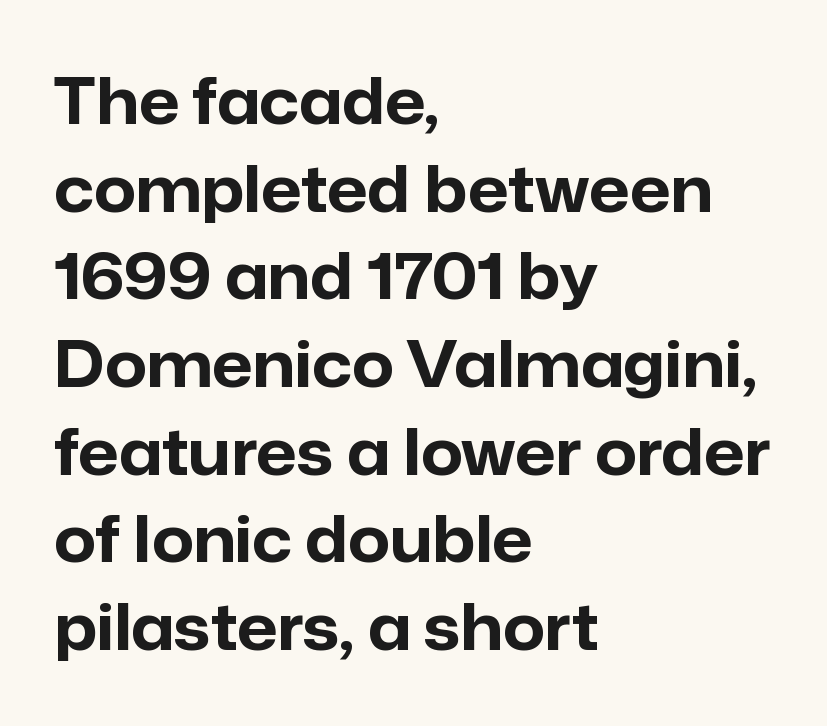
{"serif": "no", "italic": "no", "bold": "yes", "weight": "bold", "width": "normal", "stroke_contrast": "low", "x_height": "medium", "monospaced": "no", "underline": "no", "align": "left", "line_spacing": "normal", "line_spacing_ratio": 1.37, "letter_spacing": "normal", "letter_spacing_em": 0.0, "glyph_px": 64}
